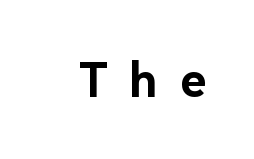
Type without underlining. The rendering uses a bold face; every stroke is thick and dark. A typesetter would call this proportional, since set widths differ per character. The specimen reads as upright at a glance. Characters follow at a spacing far wider than the type designer built in.
